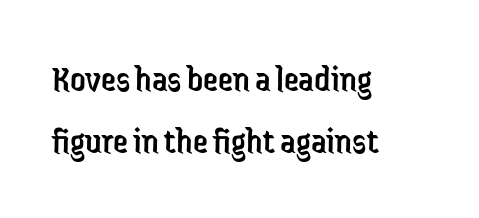
Q: Is the text bold? A: No.
Q: Is the text italic (slanted)? A: No, it is upright.
Q: Is the typeface a serif or a sans-serif typeface? A: Sans-serif.
Q: Is the text underlined? A: No.
Q: How is the paragraph aligned? A: Left-aligned.
Q: Is the spacing between letters normal or unusually wide? A: Normal.
Q: Is the spacing between lines tight, normal or loose? A: Normal.
Q: Width (condensed, normal, or wide)? A: Condensed.
Q: Stroke contrast? A: Low.
Q: x-height? A: Medium.
Q: Monospaced? A: No.
